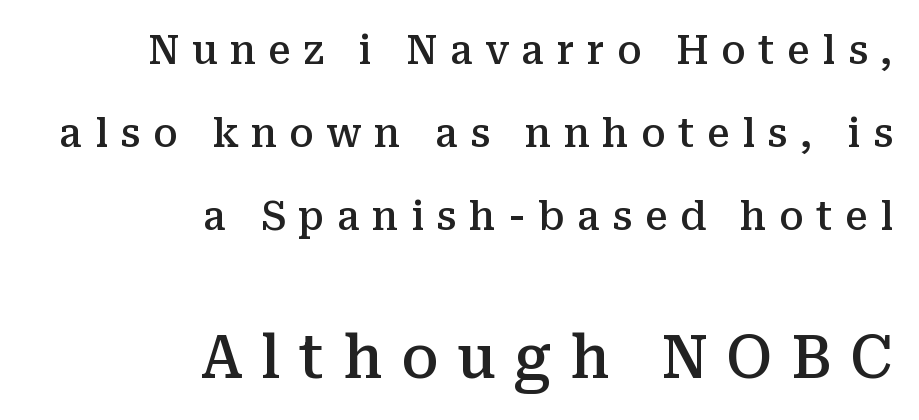
The image shows 60 px semibold serif type, upright; set right-aligned, loose line spacing (2.07x), unusually wide letter spacing (+0.31 em), not underlined; the second (bottom) block is 1.5x larger; medium stroke contrast and a medium x-height.
